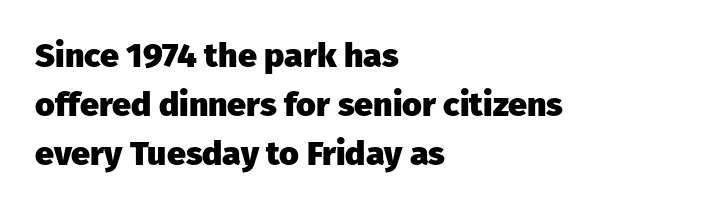
{"serif": "no", "italic": "no", "bold": "yes", "weight": "heavy", "width": "normal", "stroke_contrast": "low", "x_height": "medium", "monospaced": "no", "underline": "no", "align": "left", "line_spacing": "normal", "line_spacing_ratio": 1.44, "letter_spacing": "normal", "letter_spacing_em": 0.0, "glyph_px": 34}
